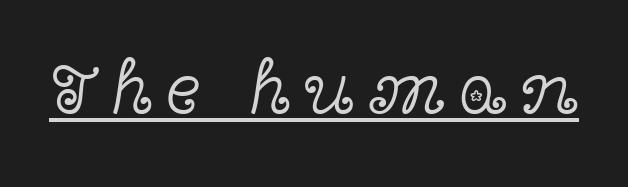
Small tapered or slab feet sit at the stroke ends, so this counts as serif. Every word sits above its own underline. The lettering stays uniformly vertical, giving the passage a roman look. Is this a heavy cut? Hardly; it is regular or lighter. The passage shown is typed in a proportional face where columns would drift.
